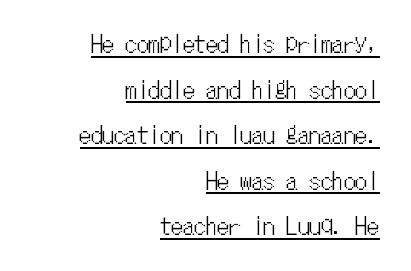
{"italic": "no", "underline": "yes", "align": "right", "line_spacing": "loose", "line_spacing_ratio": 1.98, "letter_spacing": "normal", "letter_spacing_em": 0.0, "glyph_px": 23}
